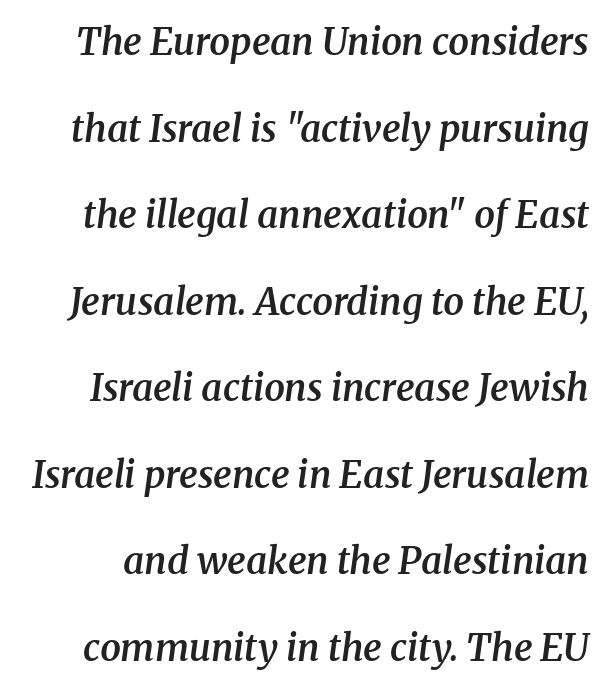
The image shows 37 px semibold serif type, italic (leaning right); set loose line spacing (2.34x), normal letter spacing, not underlined; medium stroke contrast and a medium x-height.
